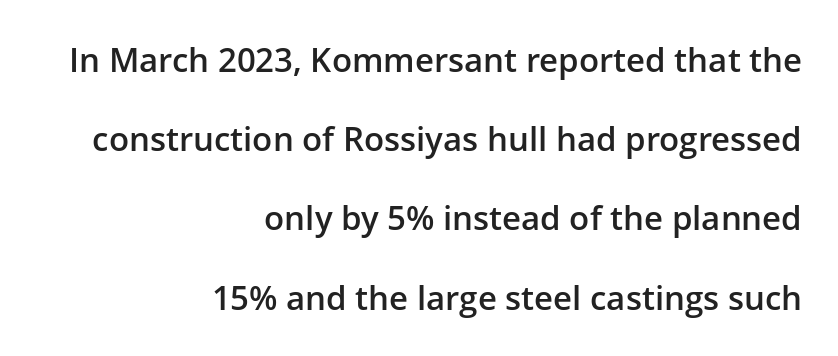
Q: Is the text bold? A: Semi-bold.
Q: Is the text italic (slanted)? A: No, it is upright.
Q: Is the typeface a serif or a sans-serif typeface? A: Sans-serif.
Q: Is the text underlined? A: No.
Q: How is the paragraph aligned? A: Right-aligned.
Q: Is the spacing between letters normal or unusually wide? A: Normal.
Q: Is the spacing between lines tight, normal or loose? A: Loose.
Q: Width (condensed, normal, or wide)? A: Normal.
Q: Stroke contrast? A: Low.
Q: x-height? A: Medium.
Q: Monospaced? A: No.
